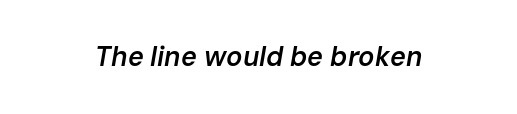
The line texture is even and compact thanks to regular tracking. Notice how the passage keeps no hard edge, just a central spine. Italic: yes, the glyphs are oblique. The strip under each line holds only bare page. Emphasis by weight is partial: semibold.
